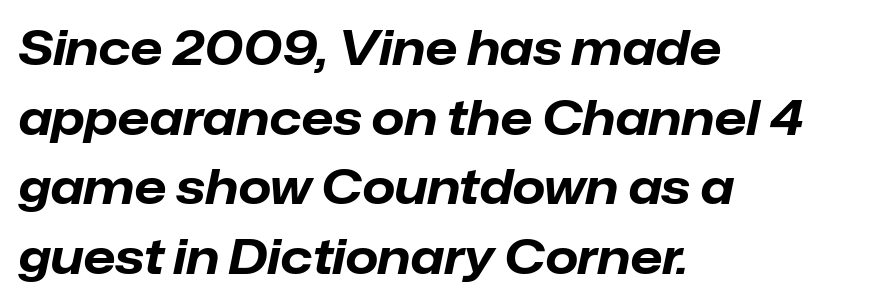
Q: Is the text bold? A: Yes.
Q: Is the text italic (slanted)? A: Yes, it leans right by about 12 degrees.
Q: Is the text underlined? A: No.
Q: How is the paragraph aligned? A: Left-aligned.
Q: Is the spacing between letters normal or unusually wide? A: Normal.
Q: Is the spacing between lines tight, normal or loose? A: Normal.
Q: Width (condensed, normal, or wide)? A: Normal.
Q: Stroke contrast? A: Low.
Q: x-height? A: Medium.
Q: Monospaced? A: No.
